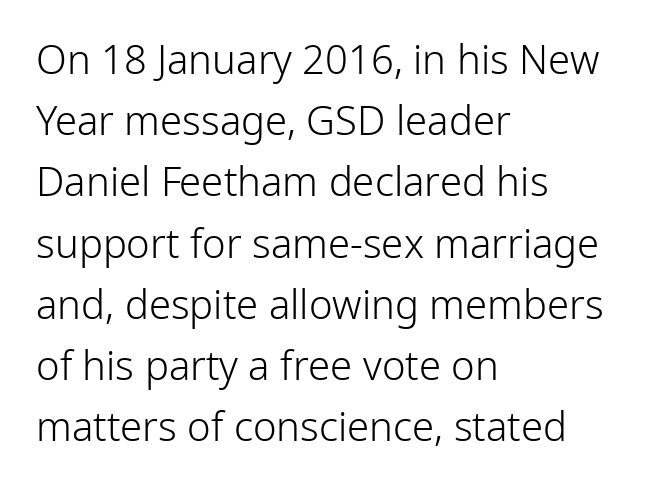
The letters stand straight up with perfectly vertical stems. Vertical spacing — default. In terms of letterspacing, this is plain default setting. Underline: absent.
